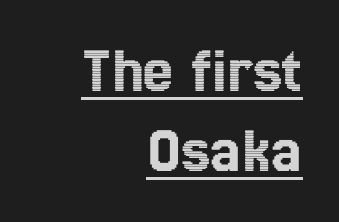
{"italic": "no", "width": "condensed", "x_height": "medium", "monospaced": "no", "underline": "yes", "align": "right", "line_spacing_ratio": 1.19, "letter_spacing": "normal", "letter_spacing_em": 0.0, "glyph_px": 67}
